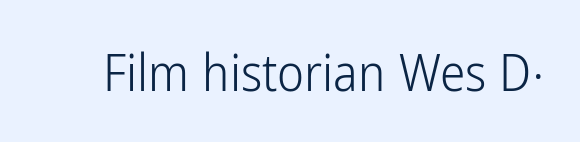
Q: Is the text bold? A: No.
Q: Is the text italic (slanted)? A: No, it is upright.
Q: Is the typeface a serif or a sans-serif typeface? A: Sans-serif.
Q: Is the text underlined? A: No.
Q: Is the spacing between letters normal or unusually wide? A: Normal.
Q: Width (condensed, normal, or wide)? A: Condensed.
Q: Stroke contrast? A: Low.
Q: x-height? A: Medium.
Q: Monospaced? A: No.
